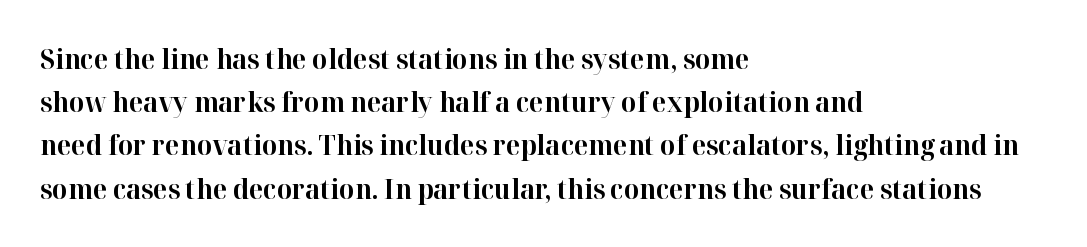
{"italic": "no", "bold": "yes", "underline": "no", "align": "left", "line_spacing": "normal", "line_spacing_ratio": 1.6, "letter_spacing": "normal", "letter_spacing_em": 0.0, "glyph_px": 27}
